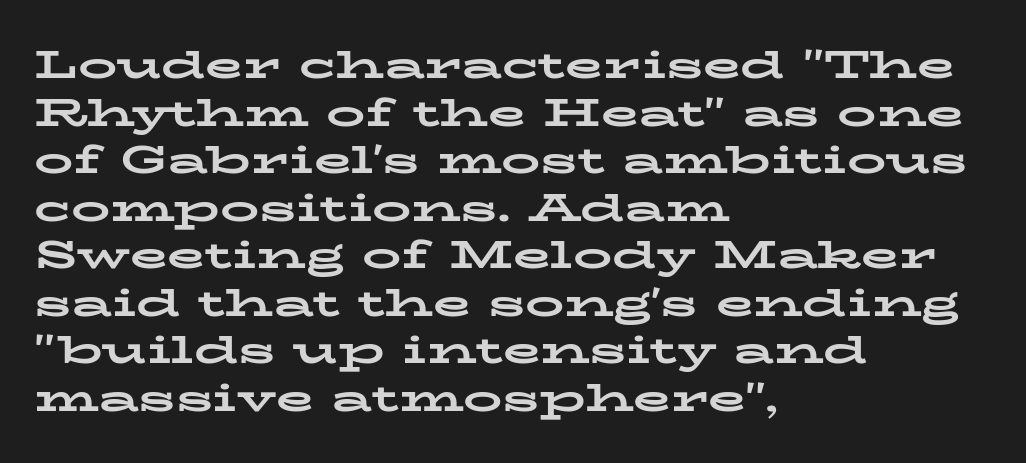
Q: Is the text bold? A: Yes.
Q: Is the text italic (slanted)? A: No, it is upright.
Q: Is the typeface a serif or a sans-serif typeface? A: Serif.
Q: Is the text underlined? A: No.
Q: How is the paragraph aligned? A: Left-aligned.
Q: Is the spacing between letters normal or unusually wide? A: Normal.
Q: Width (condensed, normal, or wide)? A: Wide.
Q: Stroke contrast? A: Low.
Q: x-height? A: Medium.
Q: Monospaced? A: No.
